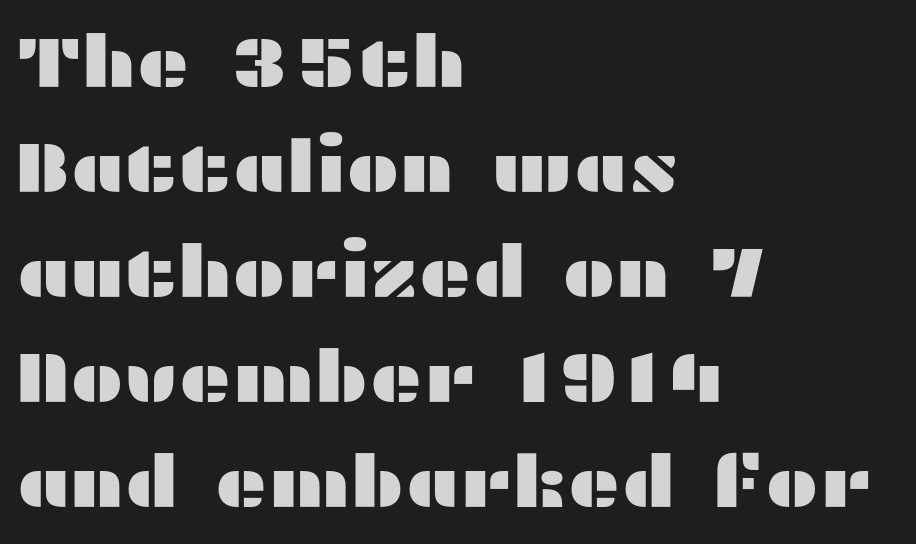
The image shows 72 px wide sans-serif type, upright; set left-aligned, normal line spacing (1.46x), normal letter spacing, not underlined; medium stroke contrast and a medium x-height.
